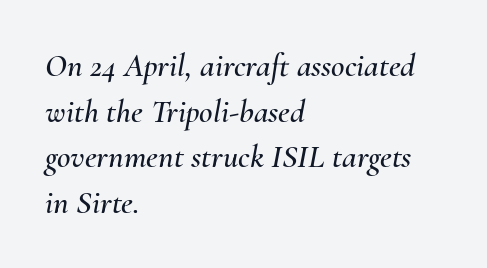
The image shows 33 px text type, italic (leaning right); set left-aligned, normal line spacing (1.38x), normal letter spacing, not underlined; medium stroke contrast and a small x-height.
